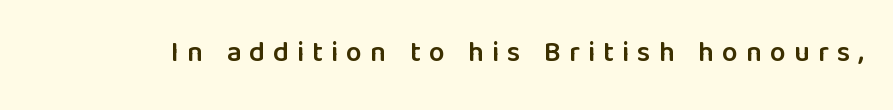
Q: Is the text bold? A: Semi-bold.
Q: Is the text italic (slanted)? A: No, it is upright.
Q: Is the typeface a serif or a sans-serif typeface? A: Sans-serif.
Q: Is the text underlined? A: No.
Q: Is the spacing between letters normal or unusually wide? A: Unusually wide.
Q: Width (condensed, normal, or wide)? A: Normal.
Q: Stroke contrast? A: Low.
Q: x-height? A: Medium.
Q: Monospaced? A: No.
